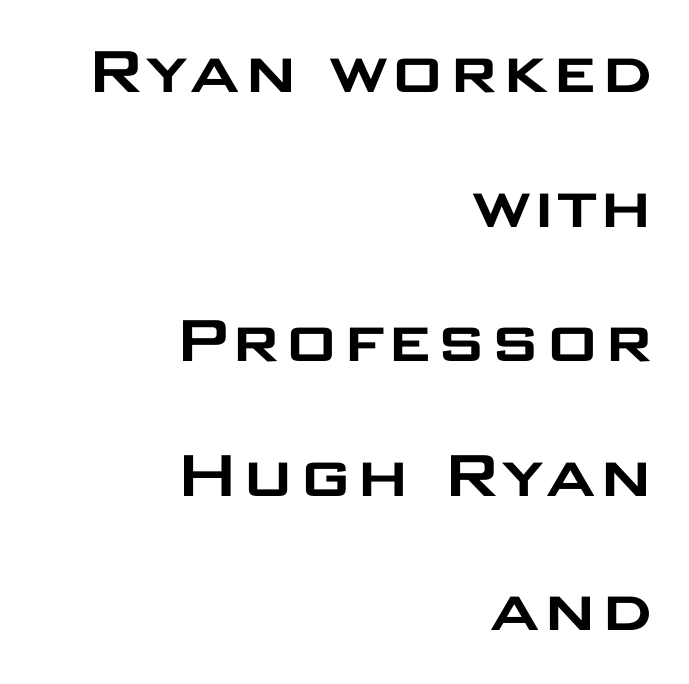
{"serif": "no", "italic": "no", "width": "wide", "stroke_contrast": "low", "x_height": "large", "monospaced": "no", "underline": "no", "align": "right", "line_spacing_ratio": 1.77, "letter_spacing": "normal", "letter_spacing_em": 0.0, "glyph_px": 76}
